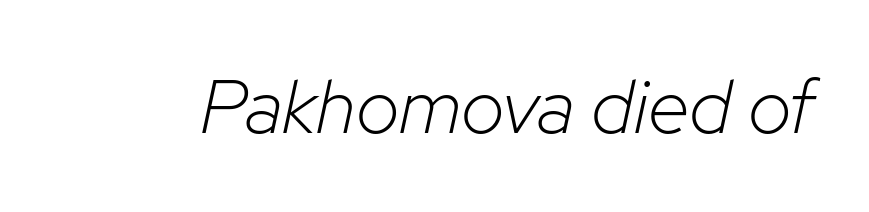
Q: Is the text bold? A: No.
Q: Is the text italic (slanted)? A: Yes, it leans right by about 12 degrees.
Q: Is the text underlined? A: No.
Q: Is the spacing between letters normal or unusually wide? A: Normal.
Q: Width (condensed, normal, or wide)? A: Normal.
Q: Stroke contrast? A: Low.
Q: x-height? A: Medium.
Q: Monospaced? A: No.
